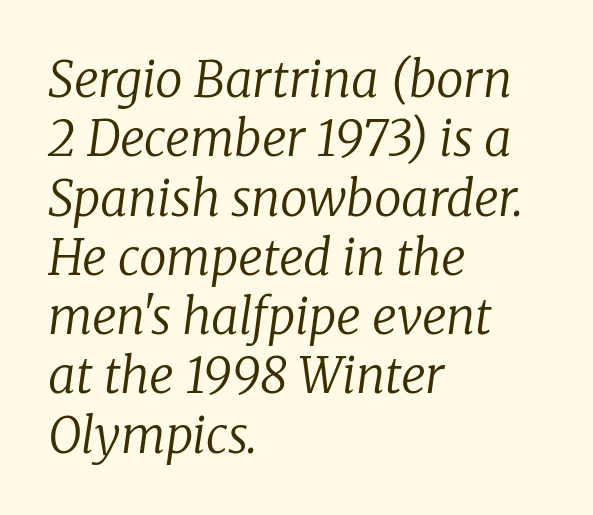
Q: Is the text bold? A: No.
Q: Is the text italic (slanted)? A: Yes, it leans right by about 8 degrees.
Q: Is the typeface a serif or a sans-serif typeface? A: Serif.
Q: Is the text underlined? A: No.
Q: How is the paragraph aligned? A: Left-aligned.
Q: Is the spacing between letters normal or unusually wide? A: Normal.
Q: Width (condensed, normal, or wide)? A: Normal.
Q: Stroke contrast? A: Low.
Q: x-height? A: Medium.
Q: Monospaced? A: No.
